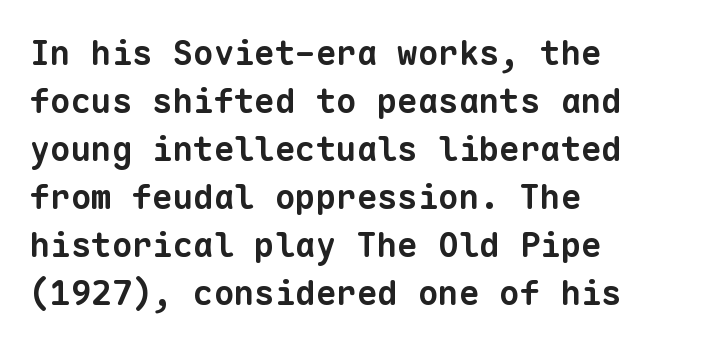
Q: Is the text bold? A: Yes.
Q: Is the typeface a serif or a sans-serif typeface? A: Sans-serif.
Q: Is the text underlined? A: No.
Q: How is the paragraph aligned? A: Left-aligned.
Q: Is the spacing between letters normal or unusually wide? A: Normal.
Q: Is the spacing between lines tight, normal or loose? A: Normal.
Q: Width (condensed, normal, or wide)? A: Normal.
Q: Stroke contrast? A: Low.
Q: x-height? A: Medium.
Q: Monospaced? A: Yes.
